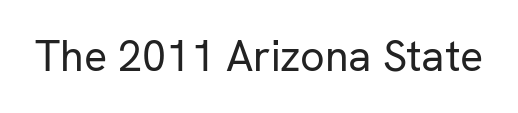
The glyphs in this specimen are sans serif. This is roman type, the default non-slanted kind. Stems and bowls with no extra thickness — not bold. Honestly, the letter spacing is just normal — you wouldn't notice it. The face used here is proportionally spaced, like ordinary book or web type.
